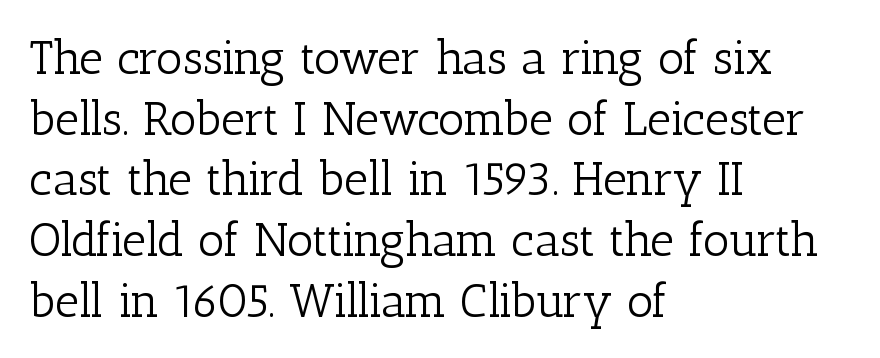
The image shows 47 px light serif type, upright; set left-aligned, normal line spacing (1.29x), normal letter spacing, not underlined; low stroke contrast and a medium x-height.
